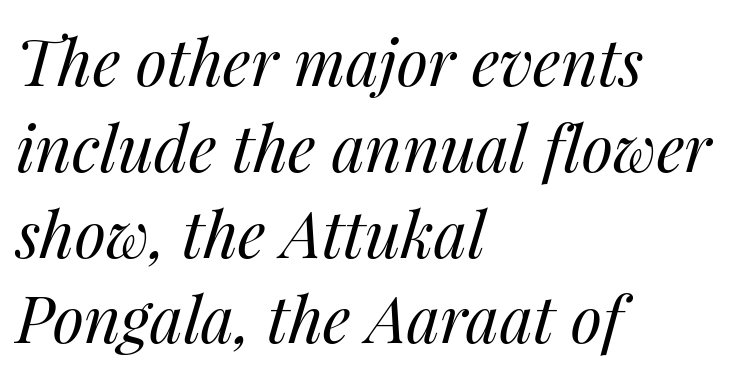
The image shows 64 px regular-weight type, italic (leaning right); set left-aligned, normal line spacing (1.34x), normal letter spacing, not underlined; medium stroke contrast and a medium x-height.
